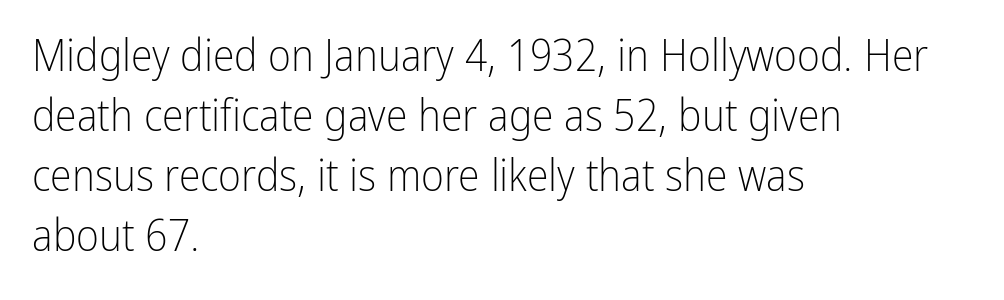
{"serif": "no", "italic": "no", "bold": "no", "weight": "light", "width": "condensed", "stroke_contrast": "low", "x_height": "medium", "monospaced": "no", "underline": "no", "align": "left", "line_spacing": "normal", "line_spacing_ratio": 1.36, "letter_spacing": "normal", "letter_spacing_em": 0.0, "glyph_px": 44}
